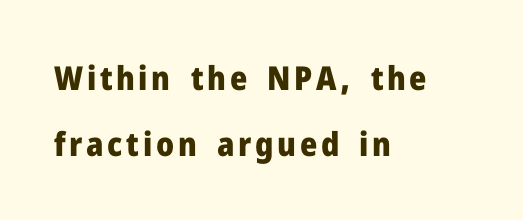
Q: Is the text bold? A: Yes.
Q: Is the text italic (slanted)? A: No, it is upright.
Q: Is the typeface a serif or a sans-serif typeface? A: Sans-serif.
Q: Is the text underlined? A: No.
Q: How is the paragraph aligned? A: Left-aligned.
Q: Is the spacing between lines tight, normal or loose? A: Loose.
Q: Width (condensed, normal, or wide)? A: Normal.
Q: Stroke contrast? A: Low.
Q: x-height? A: Medium.
Q: Monospaced? A: No.
